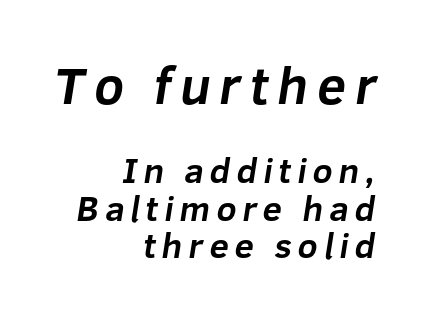
The image shows 52 px bold sans-serif type; set right-aligned, tight line spacing (1.07x), not underlined; the first (top) block is 1.49x larger; low stroke contrast and a medium x-height.
